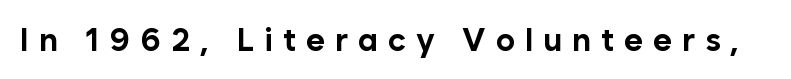
The image shows 32 px bold sans-serif type, upright; set unusually wide letter spacing (+0.31 em), not underlined; low stroke contrast and a medium x-height.
